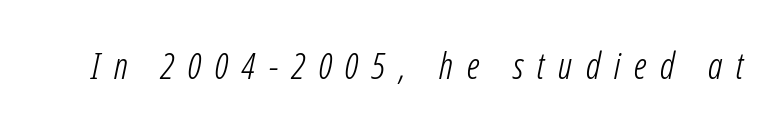
{"italic": "yes", "lean": "right", "slant_degrees": 12, "bold": "no", "weight": "light", "width": "condensed", "stroke_contrast": "low", "x_height": "medium", "monospaced": "no", "underline": "no", "letter_spacing": "wide", "letter_spacing_em": 0.38, "glyph_px": 36}
